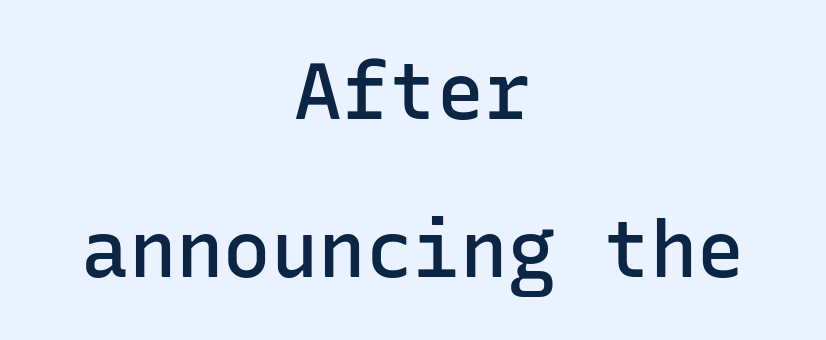
{"serif": "no", "italic": "no", "bold": "semi", "weight": "semibold", "width": "normal", "stroke_contrast": "low", "x_height": "medium", "monospaced": "yes", "underline": "no", "align": "center", "line_spacing": "loose", "line_spacing_ratio": 2.0, "letter_spacing": "normal", "letter_spacing_em": 0.0, "glyph_px": 79}
